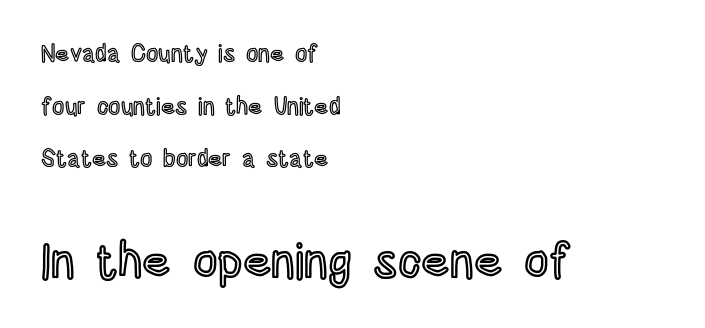
Q: Is the text italic (slanted)? A: No, it is upright.
Q: Is the text underlined? A: No.
Q: How is the paragraph aligned? A: Left-aligned.
Q: Is the spacing between letters normal or unusually wide? A: Normal.
Q: Is the spacing between lines tight, normal or loose? A: Loose.
Q: Which block of text is set in a larger size, the first (top) or the second (bottom)? A: The second (bottom) one.
Q: Width (condensed, normal, or wide)? A: Condensed.
Q: x-height? A: Large.
Q: Monospaced? A: No.
